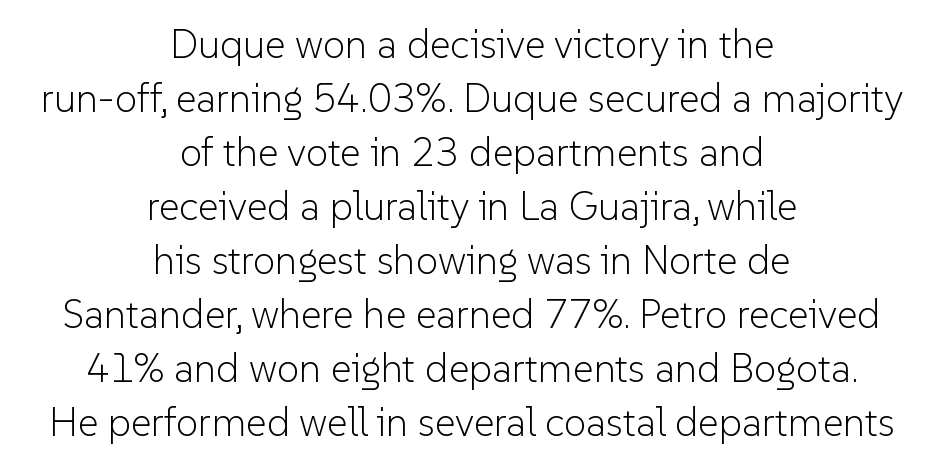
Q: Is the text bold? A: No.
Q: Is the text italic (slanted)? A: No, it is upright.
Q: Is the typeface a serif or a sans-serif typeface? A: Sans-serif.
Q: Is the text underlined? A: No.
Q: How is the paragraph aligned? A: Centered.
Q: Is the spacing between letters normal or unusually wide? A: Normal.
Q: Is the spacing between lines tight, normal or loose? A: Normal.
Q: Width (condensed, normal, or wide)? A: Normal.
Q: Stroke contrast? A: Low.
Q: x-height? A: Medium.
Q: Monospaced? A: No.
